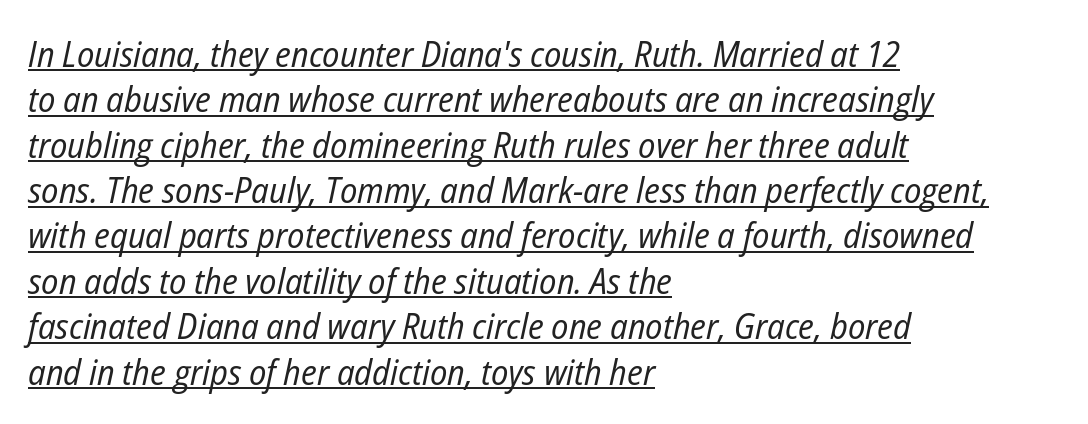
Students, observe: this is what conventionally led text looks like. Caption: lettering with a line underneath. This sample has the flowing, uneven cadence of proportional lettering. Nobody touched the tracking dial on this one.
